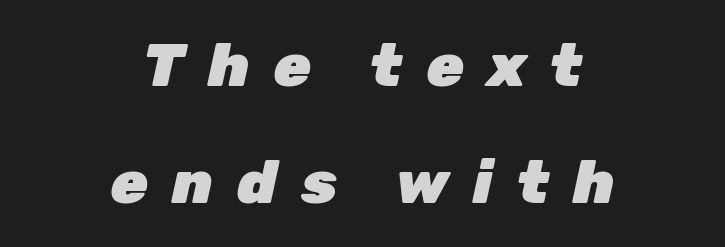
Varying glyph widths throughout — classic text-font behaviour. Students, observe: this is what heavily led, spacious text looks like. The foot of each line stays bare and open. How are the letters spaced? Widely, with obvious added tracking.
